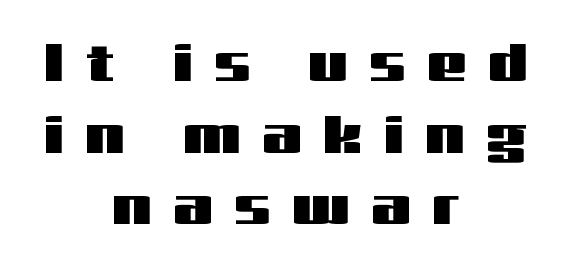
Q: Is the text italic (slanted)? A: No, it is upright.
Q: Is the typeface a serif or a sans-serif typeface? A: Sans-serif.
Q: Is the text underlined? A: No.
Q: How is the paragraph aligned? A: Centered.
Q: Is the spacing between letters normal or unusually wide? A: Unusually wide.
Q: Is the spacing between lines tight, normal or loose? A: Normal.
Q: Width (condensed, normal, or wide)? A: Wide.
Q: Stroke contrast? A: Medium.
Q: x-height? A: Medium.
Q: Monospaced? A: No.
